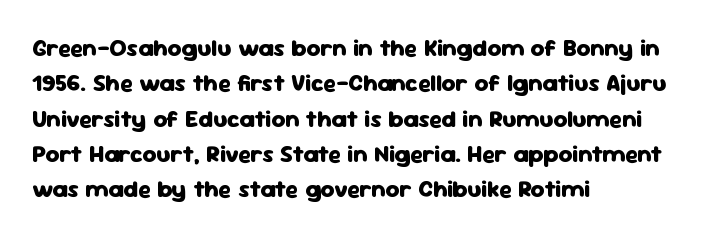
Q: Is the text bold? A: Yes.
Q: Is the text italic (slanted)? A: No, it is upright.
Q: Is the text underlined? A: No.
Q: How is the paragraph aligned? A: Left-aligned.
Q: Is the spacing between letters normal or unusually wide? A: Normal.
Q: Is the spacing between lines tight, normal or loose? A: Normal.
